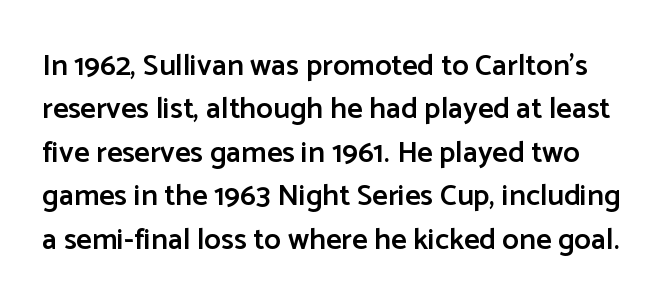
Q: Is the text bold? A: Semi-bold.
Q: Is the text italic (slanted)? A: No, it is upright.
Q: Is the typeface a serif or a sans-serif typeface? A: Sans-serif.
Q: Is the text underlined? A: No.
Q: Is the spacing between letters normal or unusually wide? A: Normal.
Q: Is the spacing between lines tight, normal or loose? A: Normal.
Q: Width (condensed, normal, or wide)? A: Normal.
Q: Stroke contrast? A: Low.
Q: x-height? A: Medium.
Q: Monospaced? A: No.
